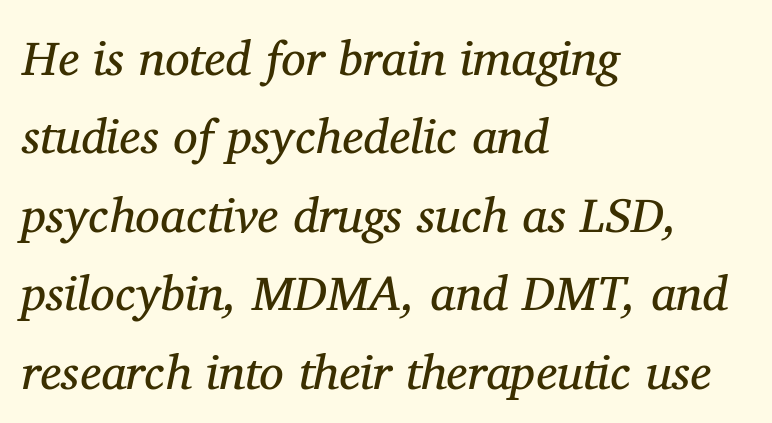
Q: Is the text bold? A: No.
Q: Is the text italic (slanted)? A: Yes, it leans right by about 11 degrees.
Q: Is the typeface a serif or a sans-serif typeface? A: Serif.
Q: Is the text underlined? A: No.
Q: How is the paragraph aligned? A: Left-aligned.
Q: Is the spacing between letters normal or unusually wide? A: Normal.
Q: Is the spacing between lines tight, normal or loose? A: Normal.
Q: Width (condensed, normal, or wide)? A: Normal.
Q: Stroke contrast? A: Medium.
Q: x-height? A: Medium.
Q: Monospaced? A: No.
